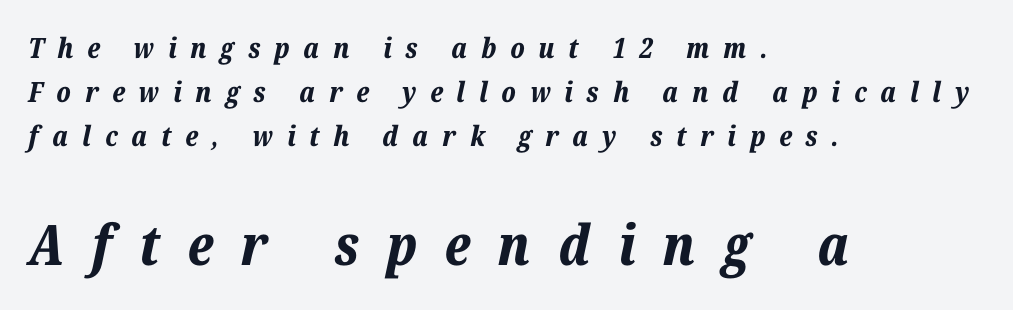
Students, note that the glyphs here are deliberately spaced far apart. The font's italic variant was chosen for this text. Two sizes are in play, and the larger belongs to the second block. The rendering uses a moderate line-height, typical for paragraphs. Honestly, there is no underline to notice here at all. These lines stack with their left ends in a neat column.
